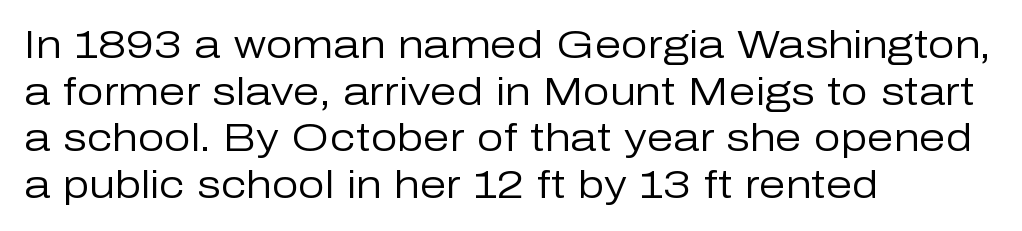
{"serif": "no", "italic": "no", "bold": "no", "weight": "regular", "width": "normal", "stroke_contrast": "low", "x_height": "medium", "monospaced": "no", "underline": "no", "align": "left", "line_spacing_ratio": 1.23, "letter_spacing": "normal", "letter_spacing_em": 0.0, "glyph_px": 38}
